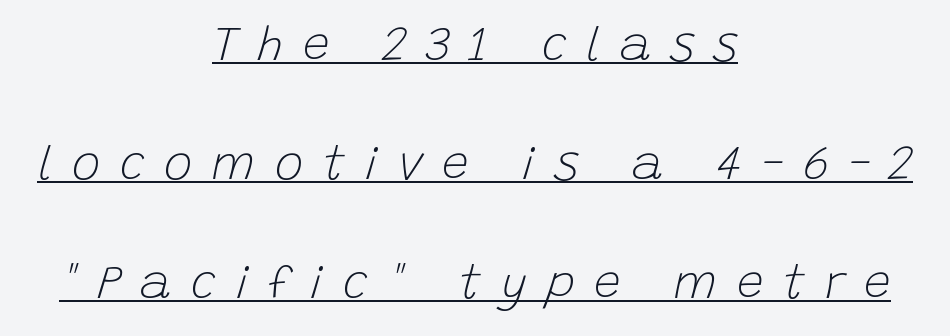
Looking at the ascenders, they clearly lean. Does the copy run flush right? No — it is centered line by line. The sample's only ornament is a line tracing under the words. Is this a fixed-width face? No — the glyphs have proportional, varying widths.
